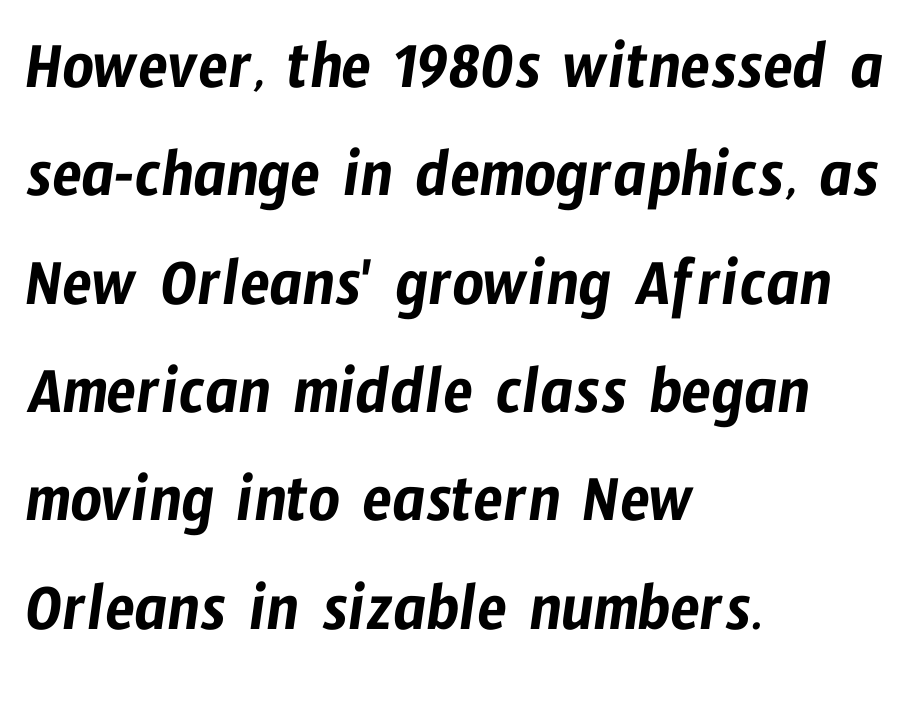
Think of a printed novel: that variable character pitch is what you see here. The rendering uses a moderate line-height, typical for paragraphs. The strip under each line holds only bare page. Line starts are locked; line ends wander. Type style note: lacks serifs. This sample uses plain, unmodified letter spacing.
